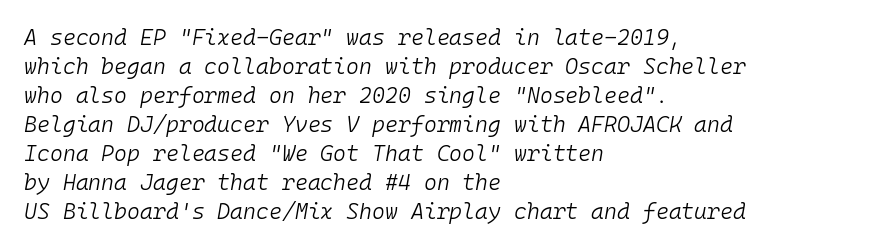
The image shows 22 px text type, italic (leaning right); set left-aligned, normal line spacing (1.32x), normal letter spacing, not underlined.
